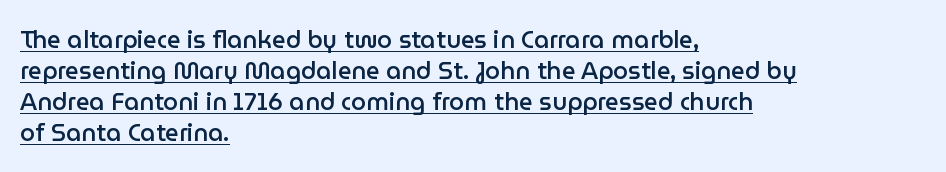
{"italic": "no", "bold": "semi", "underline": "yes", "align": "left", "line_spacing": "normal", "line_spacing_ratio": 1.29, "letter_spacing": "normal", "letter_spacing_em": 0.0, "glyph_px": 24}
